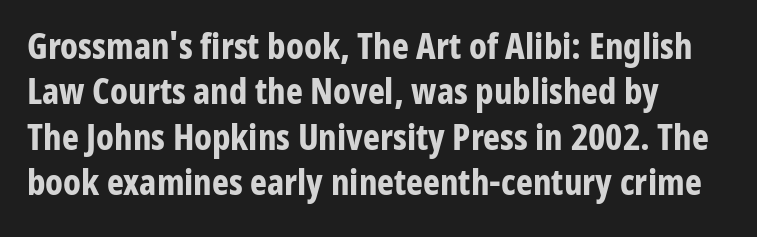
The image shows 36 px bold, condensed sans-serif type, upright; set left-aligned, normal line spacing (1.26x), normal letter spacing, not underlined; low stroke contrast and a medium x-height.
